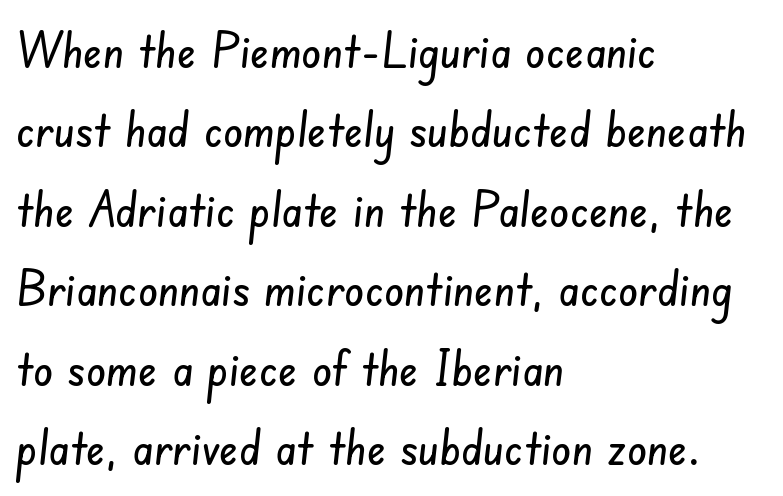
{"serif": "no", "width": "condensed", "stroke_contrast": "low", "x_height": "small", "monospaced": "no", "underline": "no", "align": "left", "line_spacing": "normal", "line_spacing_ratio": 1.59, "letter_spacing": "normal", "letter_spacing_em": 0.0, "glyph_px": 50}
